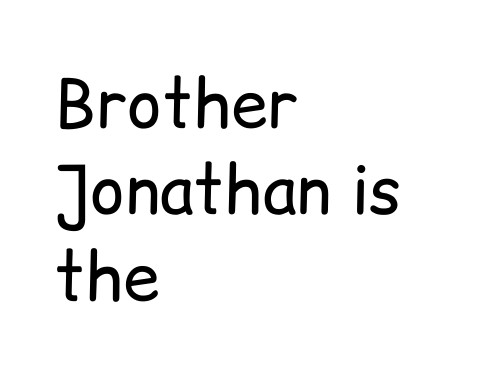
Rule under the text: the space is simply empty. Are there feet on the stems? There aren't — it's a sans. Caption: multi-line text, flush left, ragged right. Does extra space separate the letters? No, they use regular spacing. The designer left line spacing at the default.
